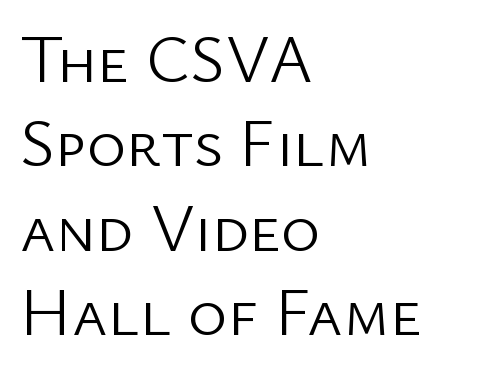
The image shows 67 px light sans-serif type, upright; set left-aligned, normal line spacing (1.26x), normal letter spacing, not underlined; low stroke contrast and a medium x-height.
